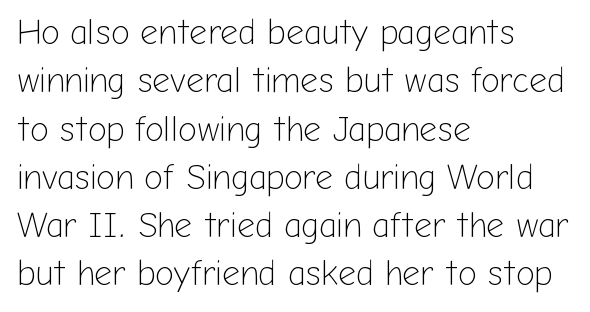
{"serif": "no", "italic": "no", "bold": "no", "weight": "light", "width": "normal", "stroke_contrast": "low", "x_height": "medium", "monospaced": "no", "underline": "no", "align": "left", "line_spacing": "normal", "line_spacing_ratio": 1.38, "letter_spacing": "normal", "letter_spacing_em": 0.0, "glyph_px": 35}
